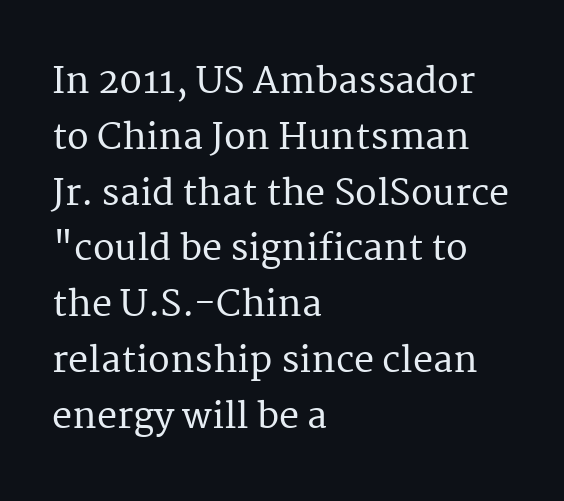
The letters sit at their default tracking, neither squeezed nor spread. The passage shown is typed in a proportional face where columns would drift. Small tapered or slab feet sit at the stroke ends, so this counts as serif. Typeset ragged right — the left edge is the straight one. Underlining? Definitely not there.
